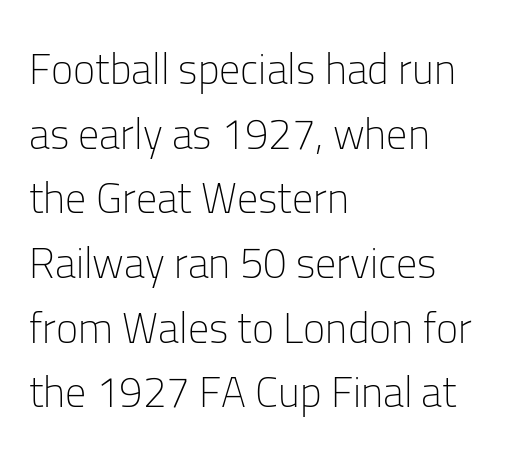
Each letter keeps its own natural width here, so spacing adapts to shape. This is not heavy type; no bold has been used. One-word summary of the alignment: left. The gaps between neighbouring characters are ordinary and unremarkable.
